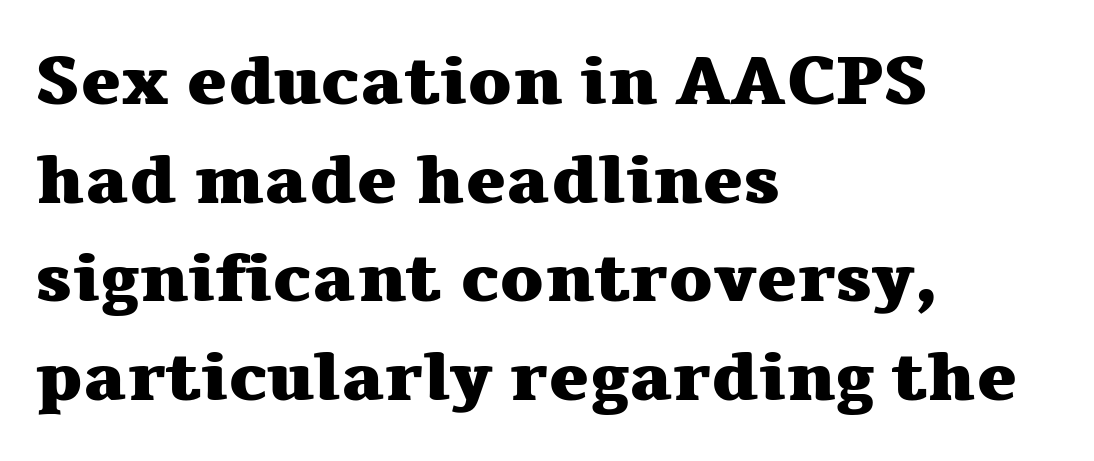
{"serif": "yes", "italic": "no", "bold": "yes", "weight": "heavy", "width": "wide", "stroke_contrast": "medium", "x_height": "medium", "monospaced": "no", "underline": "no", "align": "left", "line_spacing": "normal", "line_spacing_ratio": 1.45, "letter_spacing": "normal", "letter_spacing_em": 0.0, "glyph_px": 68}
